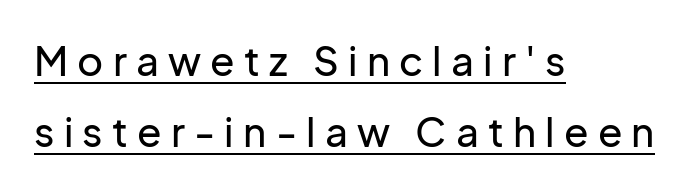
The image shows 40 px sans-serif type, upright; set left-aligned, line spacing 1.77x, unusually wide letter spacing (+0.23 em), underlined; low stroke contrast and a medium x-height.
